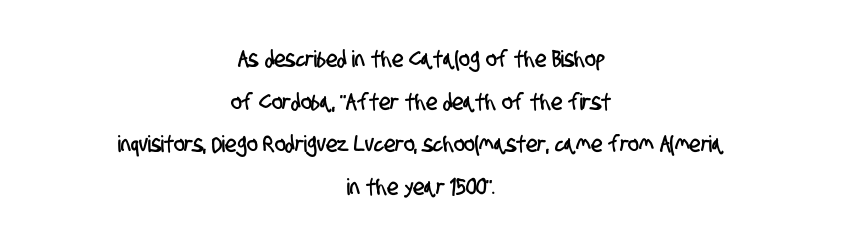
Alignment: centered. Has an underline been added? It has not. Characters follow at the spacing the type designer built in.
